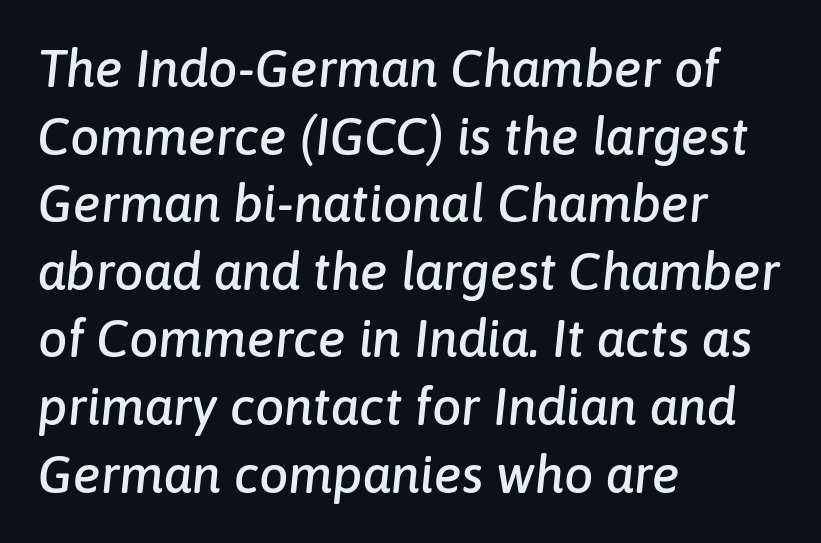
{"italic": "yes", "lean": "right", "slant_degrees": 6, "width": "normal", "stroke_contrast": "low", "x_height": "medium", "monospaced": "no", "underline": "no", "align": "left", "line_spacing": "normal", "line_spacing_ratio": 1.3, "letter_spacing": "normal", "letter_spacing_em": 0.0, "glyph_px": 52}
